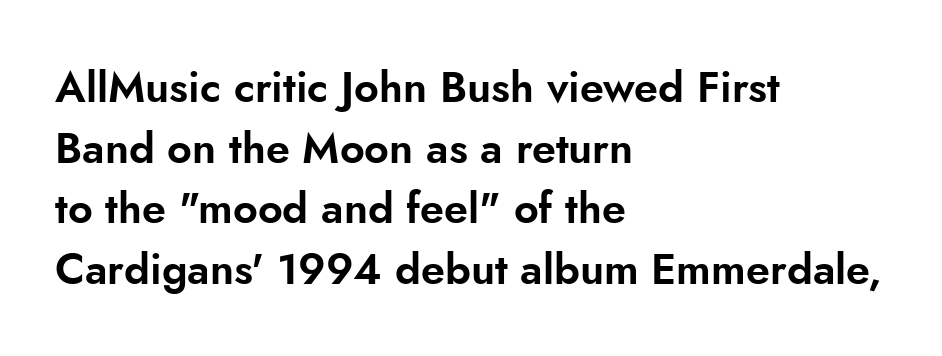
The image shows 43 px sans-serif type, upright; set left-aligned, normal line spacing (1.41x), normal letter spacing, not underlined; low stroke contrast and a small x-height.
